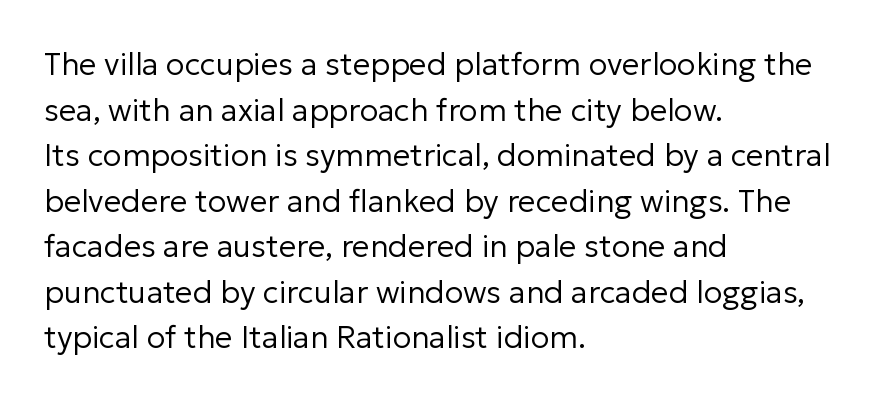
The lines sit at an ordinary, default distance from one another. Typographically, this falls in the sans-serif category. On a weight scale, this lands at 450 or below. Glyph-to-glyph distance matches everyday printed text. Beneath every word, the page is bare. Varying glyph widths throughout — classic text-font behaviour.
